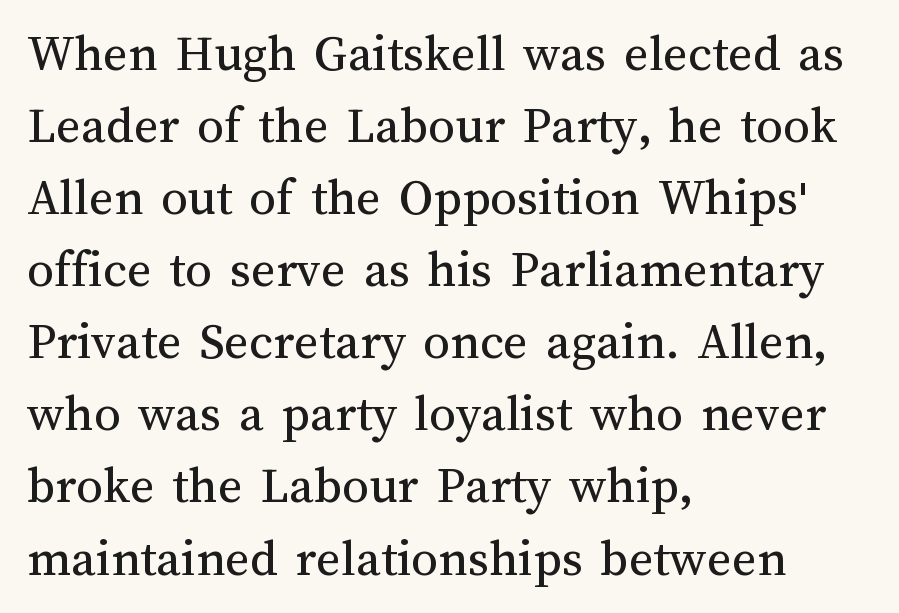
On a weight scale, this lands at 450 or below. Normally led — the rows are evenly, conventionally spaced. Is there any slant? The stems are plumb. No extra tracking has been applied to these lines.
